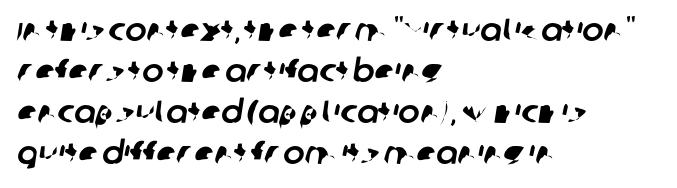
Glance below the letters and you will spot only blank space. The rendering uses natural spacing where letterforms have individual widths. A classic flush-left, rag-right setting is used for this passage. Evenly set lines give the paragraph a standard silhouette.
